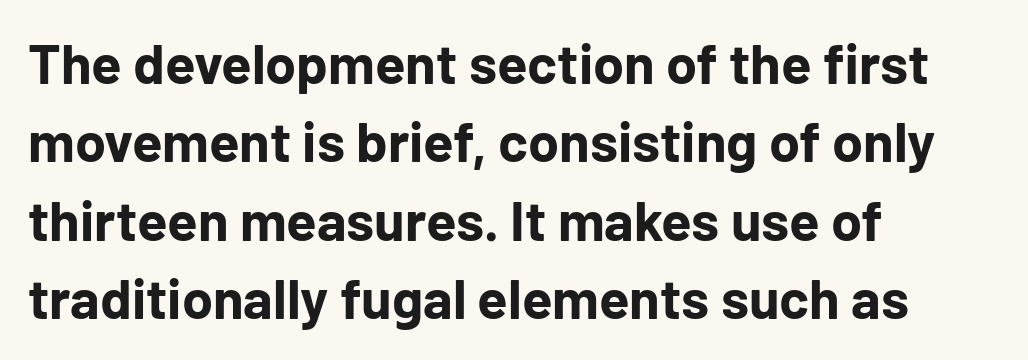
{"serif": "no", "italic": "no", "bold": "yes", "weight": "bold", "width": "normal", "stroke_contrast": "low", "x_height": "medium", "monospaced": "no", "underline": "no", "align": "left", "line_spacing": "normal", "line_spacing_ratio": 1.4, "letter_spacing": "normal", "letter_spacing_em": 0.0, "glyph_px": 56}
